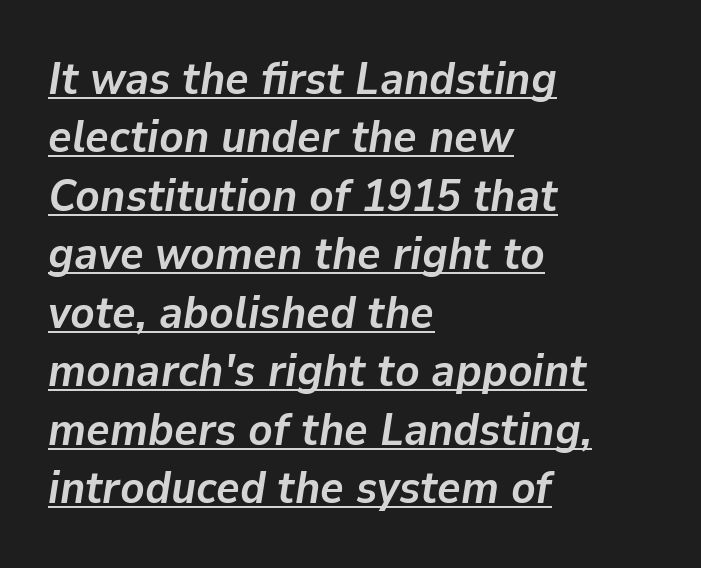
{"italic": "yes", "lean": "right", "slant_degrees": 9, "bold": "yes", "weight": "semibold", "width": "normal", "stroke_contrast": "low", "x_height": "medium", "monospaced": "no", "underline": "yes", "align": "left", "line_spacing": "normal", "line_spacing_ratio": 1.3, "letter_spacing": "normal", "letter_spacing_em": 0.0, "glyph_px": 45}
